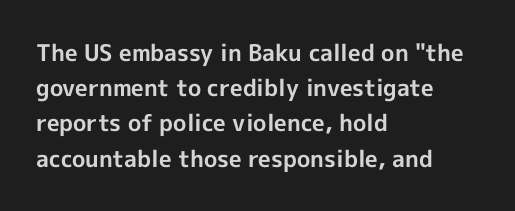
Q: Is the text bold? A: Yes.
Q: Is the text italic (slanted)? A: No, it is upright.
Q: Is the text underlined? A: No.
Q: How is the paragraph aligned? A: Left-aligned.
Q: Is the spacing between letters normal or unusually wide? A: Normal.
Q: Is the spacing between lines tight, normal or loose? A: Normal.
